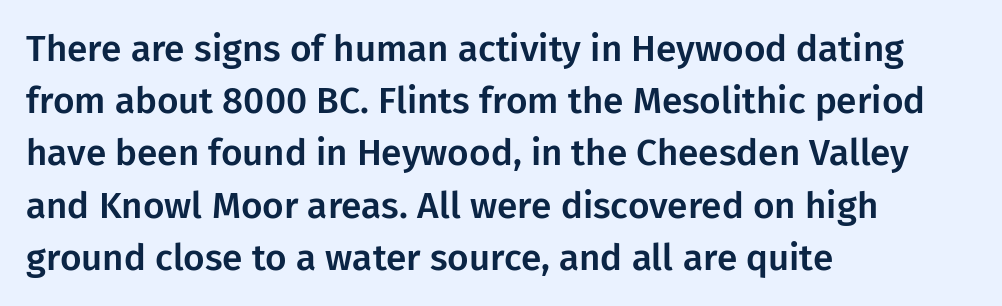
The image shows 37 px sans-serif type, upright; set left-aligned, normal line spacing (1.41x), normal letter spacing, not underlined; low stroke contrast and a medium x-height.
